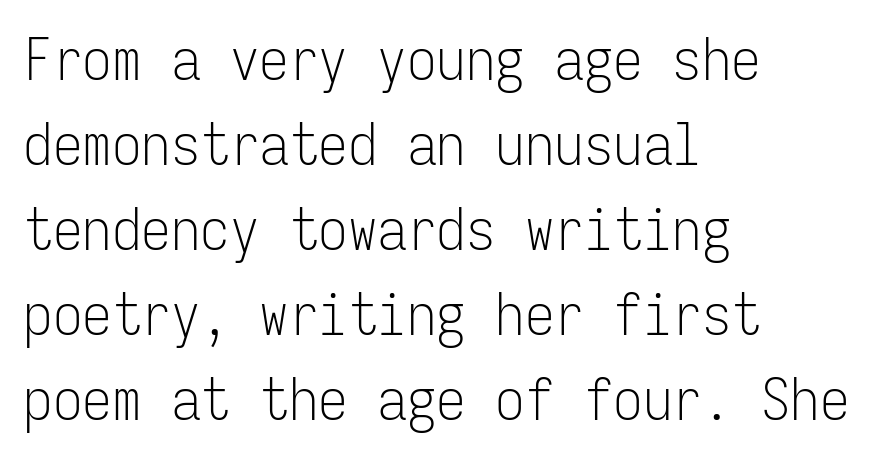
{"serif": "no", "italic": "no", "bold": "no", "weight": "light", "width": "condensed", "stroke_contrast": "low", "x_height": "medium", "monospaced": "yes", "underline": "no", "align": "left", "line_spacing": "normal", "line_spacing_ratio": 1.44, "letter_spacing": "normal", "letter_spacing_em": 0.0, "glyph_px": 59}
